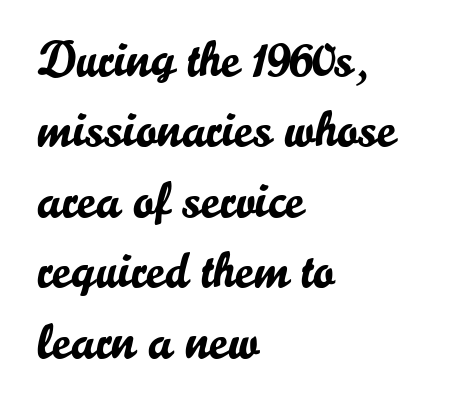
Does the copy run flush right? No — it runs flush left. Line spacing here is normal. The rendering uses natural spacing where letterforms have individual widths. Unmarked baselines from the first word to the last.
